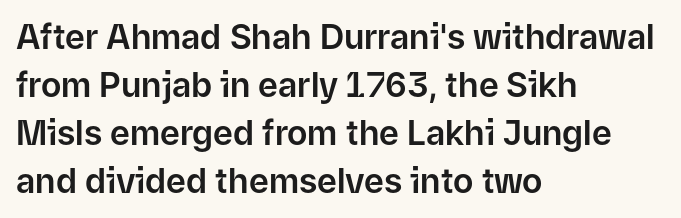
The image shows 34 px sans-serif type, upright; set left-aligned, normal line spacing (1.41x), normal letter spacing, not underlined; low stroke contrast and a medium x-height.
